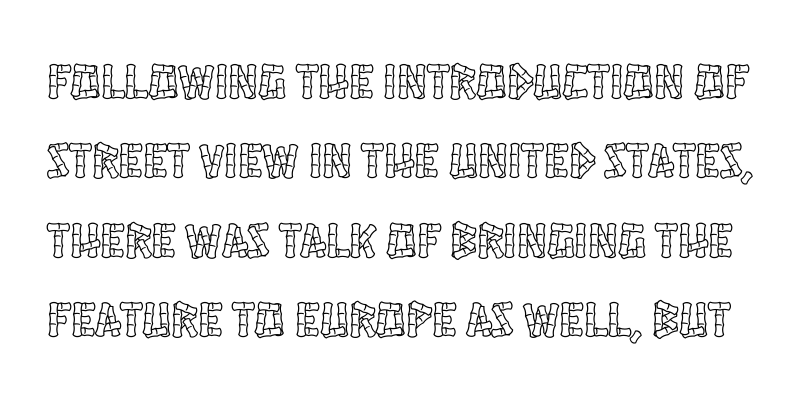
Do the letters lean? They stand straight. The rendering uses natural spacing where letterforms have individual widths. Descenders are the only things crossing below the line. Tracking here is standard; glyphs follow each other at the usual distance. Notice how descenders clear the ascenders below comfortably — that's standard leading.
